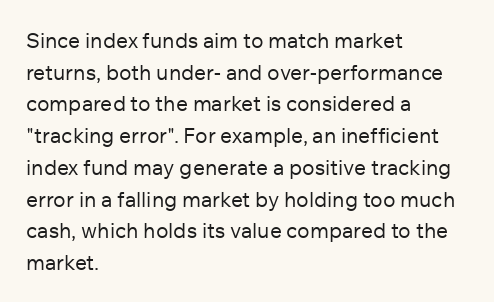
Style check: upright. Leftover space on each line is placed entirely after the last word. The rows are spaced the way most documents space them. The font is comparable to plain body text, perhaps lighter. Honestly, there is no underline to notice here at all. Nobody touched the tracking dial on this one.
